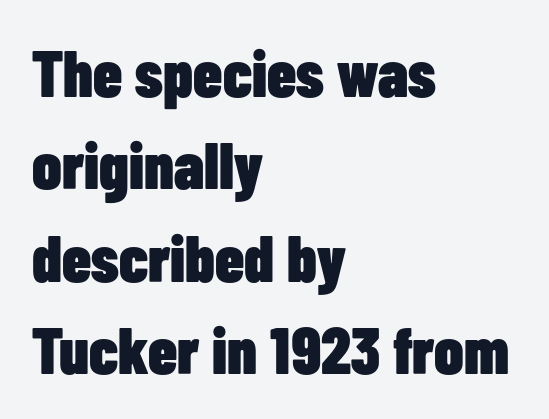
Q: Is the text bold? A: Yes.
Q: Is the text italic (slanted)? A: No, it is upright.
Q: Is the typeface a serif or a sans-serif typeface? A: Sans-serif.
Q: Is the text underlined? A: No.
Q: How is the paragraph aligned? A: Left-aligned.
Q: Is the spacing between letters normal or unusually wide? A: Normal.
Q: Is the spacing between lines tight, normal or loose? A: Normal.
Q: Width (condensed, normal, or wide)? A: Condensed.
Q: Stroke contrast? A: Low.
Q: x-height? A: Medium.
Q: Monospaced? A: No.
